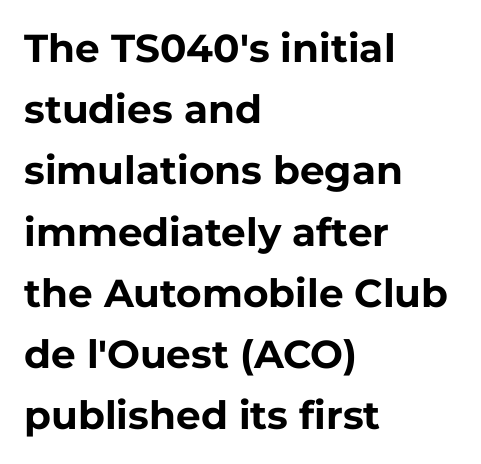
Q: Is the text bold? A: Yes.
Q: Is the text italic (slanted)? A: No, it is upright.
Q: Is the typeface a serif or a sans-serif typeface? A: Sans-serif.
Q: Is the text underlined? A: No.
Q: How is the paragraph aligned? A: Left-aligned.
Q: Is the spacing between letters normal or unusually wide? A: Normal.
Q: Is the spacing between lines tight, normal or loose? A: Normal.
Q: Width (condensed, normal, or wide)? A: Normal.
Q: Stroke contrast? A: Low.
Q: x-height? A: Medium.
Q: Monospaced? A: No.
